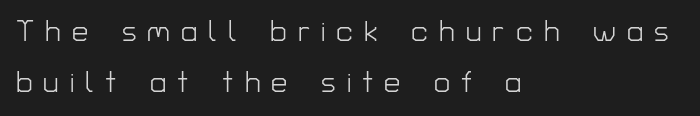
Rule under the text: the space is simply empty. These lines are rendered in a variable-pitch font. Quick note: not italic, upright. These lines stack with their left ends in a neat column. Caption: face not bold, strokes unweighted. The letters carry no serifs — their stems end cleanly without finishing strokes.
